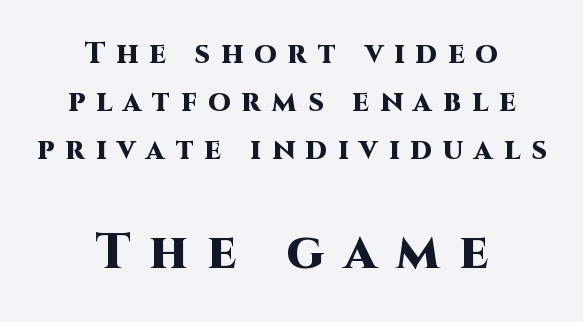
Horizontal alignment here is central, giving a formal, balanced look. Here the designer chose a conventional face with non-uniform glyph widths. Note: smaller setting up top, larger setting below. Nope, no serifs anywhere on these letters.
